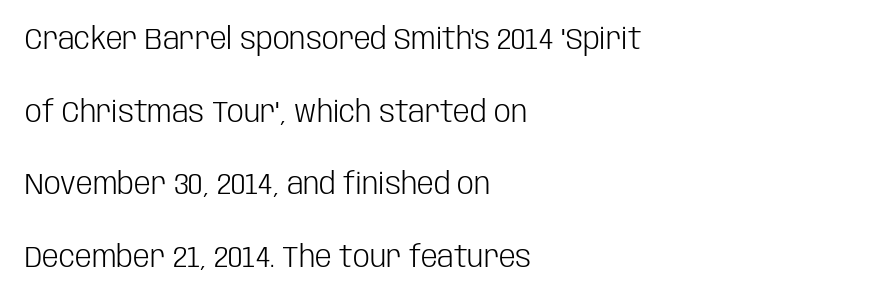
{"serif": "no", "italic": "no", "bold": "no", "weight": "light", "width": "condensed", "stroke_contrast": "low", "x_height": "large", "monospaced": "no", "underline": "no", "align": "left", "line_spacing": "loose", "line_spacing_ratio": 2.42, "letter_spacing": "normal", "letter_spacing_em": 0.0, "glyph_px": 30}
